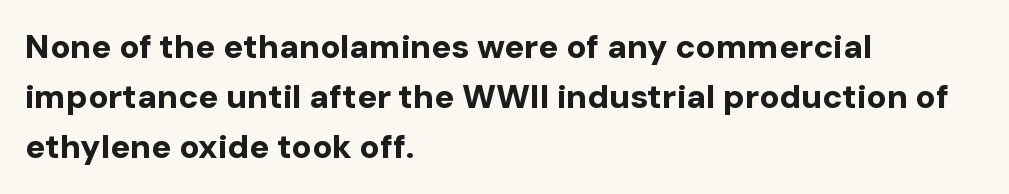
{"serif": "no", "italic": "no", "bold": "yes", "weight": "bold", "width": "normal", "stroke_contrast": "low", "x_height": "medium", "monospaced": "no", "underline": "no", "align": "left", "line_spacing": "normal", "line_spacing_ratio": 1.51, "letter_spacing": "normal", "letter_spacing_em": 0.0, "glyph_px": 33}
